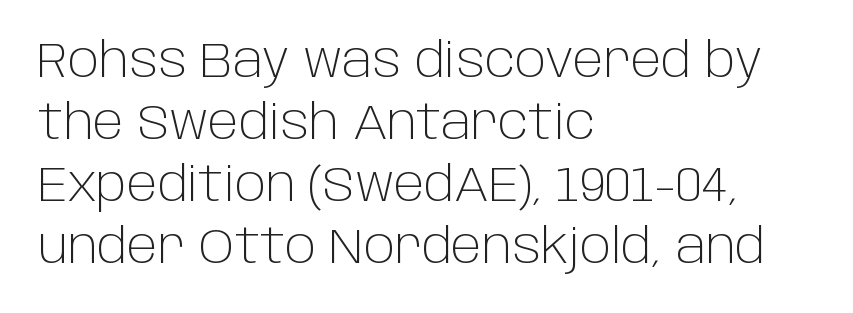
The image shows 48 px light sans-serif type, upright; set left-aligned, normal line spacing (1.29x), normal letter spacing, not underlined; low stroke contrast and a large x-height.
